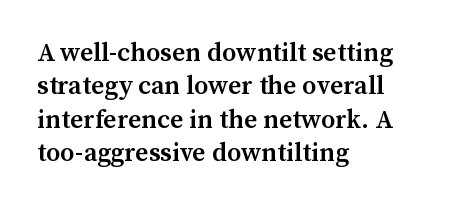
The line texture is even and compact thanks to regular tracking. Tall strokes in this sample are plumb rather than angled. The paragraph shown leans on its left margin. The strip under each line holds only bare page.
